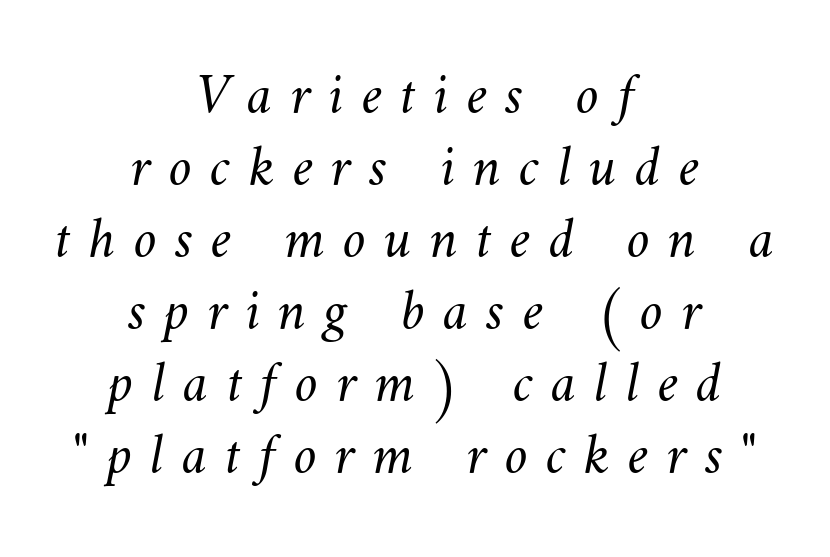
Q: Is the text bold? A: No.
Q: Is the text underlined? A: No.
Q: How is the paragraph aligned? A: Centered.
Q: Is the spacing between letters normal or unusually wide? A: Unusually wide.
Q: Width (condensed, normal, or wide)? A: Normal.
Q: Stroke contrast? A: Medium.
Q: x-height? A: Small.
Q: Monospaced? A: No.
